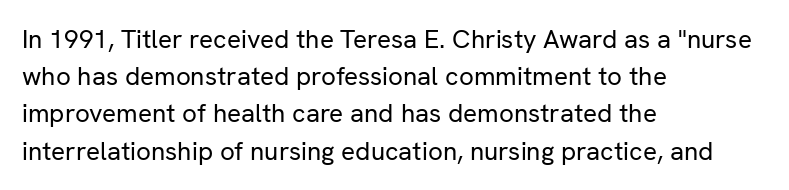
The image shows 26 px text type, upright; set left-aligned, normal line spacing (1.43x), normal letter spacing, not underlined.
